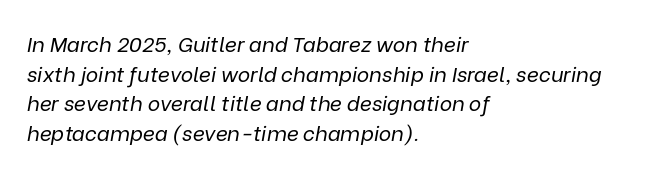
This rendering leaves character spacing at its baseline value. The rows are spaced the way most documents space them. Is the type heavy? It reads as light-to-regular instead. The passage is arranged the way most books set body copy — flush left. The axis of the letterforms is tilted away from vertical.
